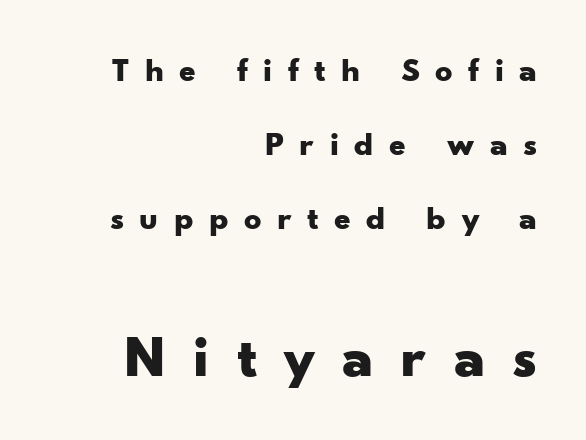
{"serif": "no", "italic": "no", "bold": "yes", "weight": "bold", "width": "wide", "stroke_contrast": "low", "x_height": "small", "monospaced": "no", "underline": "no", "align": "right", "line_spacing": "loose", "line_spacing_ratio": 2.18, "letter_spacing": "wide", "letter_spacing_em": 0.45, "larger_block": "second", "size_ratio": 1.76, "glyph_px": 60}
